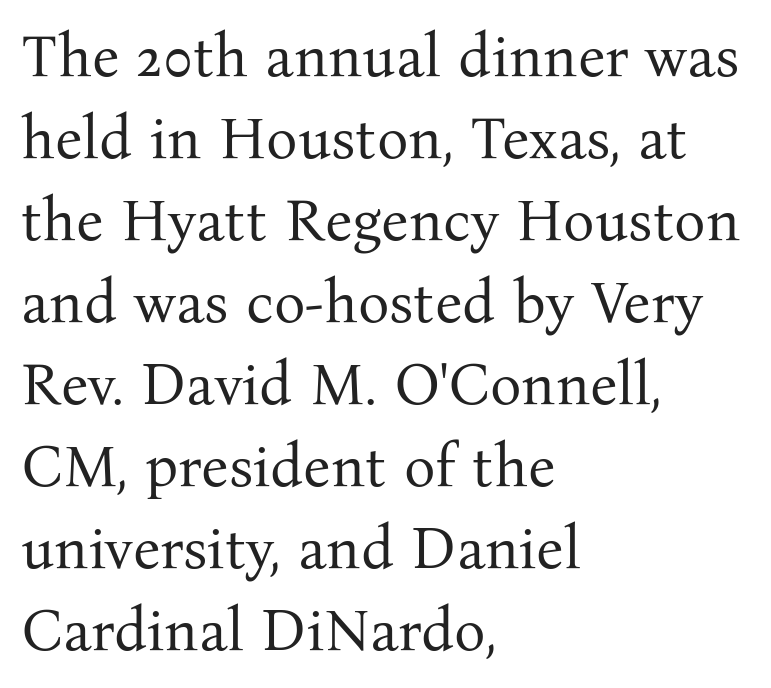
{"serif": "yes", "italic": "no", "bold": "no", "weight": "regular", "width": "normal", "stroke_contrast": "medium", "x_height": "medium", "monospaced": "no", "underline": "no", "align": "left", "line_spacing": "normal", "line_spacing_ratio": 1.39, "letter_spacing": "normal", "letter_spacing_em": 0.0, "glyph_px": 59}
